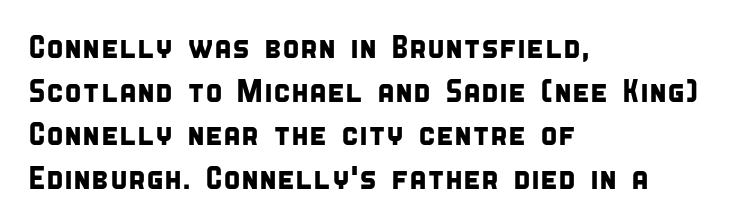
The image shows 32 px condensed sans-serif type; set left-aligned, normal line spacing (1.36x), normal letter spacing, not underlined; low stroke contrast and a large x-height.
